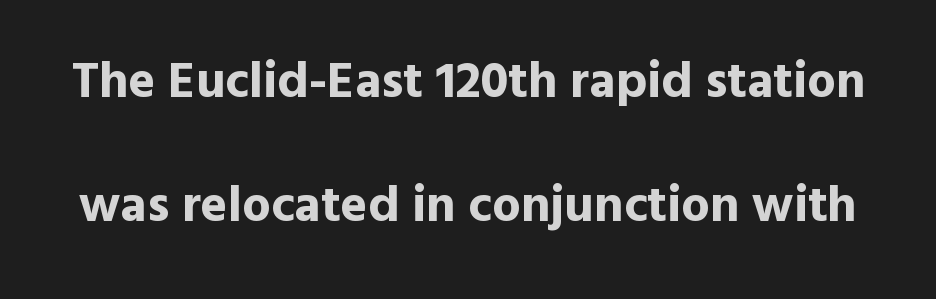
Q: Is the text bold? A: Yes.
Q: Is the text italic (slanted)? A: No, it is upright.
Q: Is the typeface a serif or a sans-serif typeface? A: Sans-serif.
Q: Is the text underlined? A: No.
Q: Is the spacing between letters normal or unusually wide? A: Normal.
Q: Is the spacing between lines tight, normal or loose? A: Loose.
Q: Width (condensed, normal, or wide)? A: Normal.
Q: x-height? A: Medium.
Q: Monospaced? A: No.
